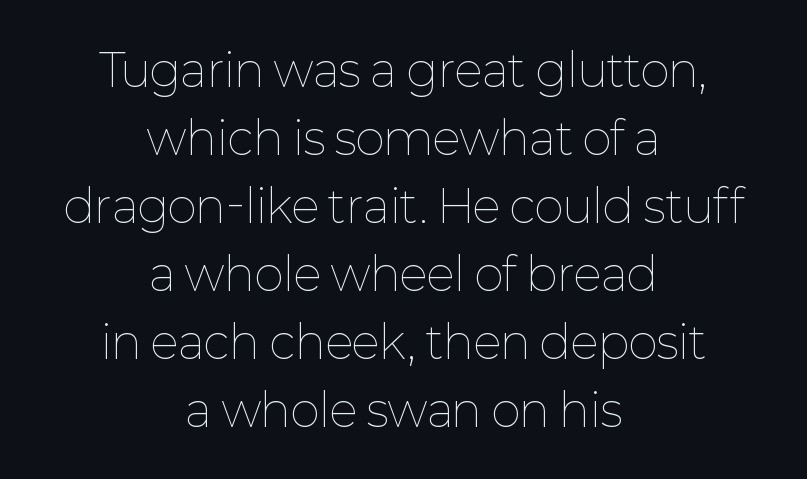
{"italic": "no", "bold": "no", "weight": "thin", "width": "normal", "stroke_contrast": "low", "x_height": "medium", "monospaced": "no", "underline": "no", "align": "center", "line_spacing": "normal", "line_spacing_ratio": 1.51, "letter_spacing": "normal", "letter_spacing_em": 0.0, "glyph_px": 45}
